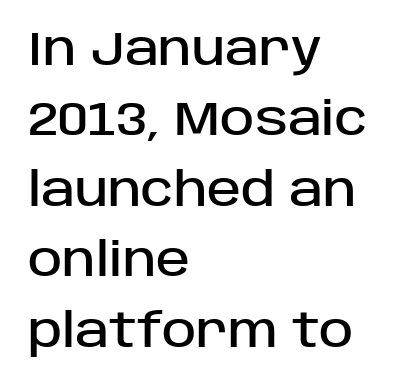
Descenders are the only things crossing below the line. Quick note: interline space is typical. Nope, not italic — everything's standing straight. In terms of letterspacing, this is plain default setting. Compared with a centered layout, this one pins lines to the left instead.
